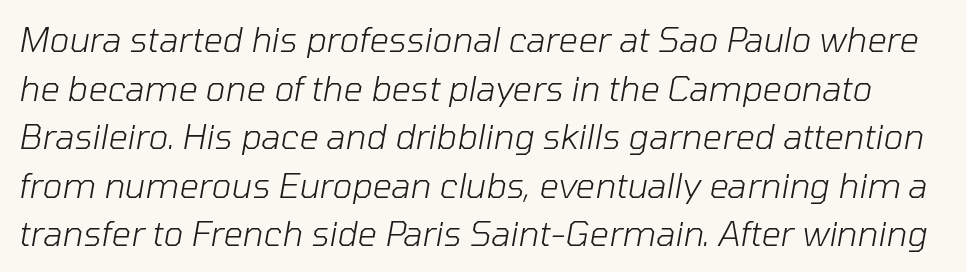
Q: Is the text bold? A: No.
Q: Is the text italic (slanted)? A: Yes, it leans right by about 10 degrees.
Q: Is the text underlined? A: No.
Q: Is the spacing between letters normal or unusually wide? A: Normal.
Q: Is the spacing between lines tight, normal or loose? A: Normal.
Q: Width (condensed, normal, or wide)? A: Normal.
Q: Stroke contrast? A: Low.
Q: x-height? A: Medium.
Q: Monospaced? A: No.
